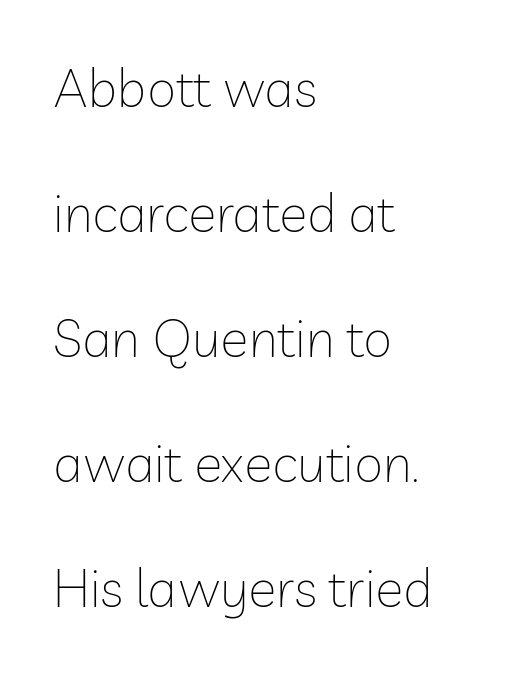
The image shows 53 px thin sans-serif type, upright; set left-aligned, loose line spacing (2.36x), normal letter spacing, not underlined; low stroke contrast and a medium x-height.
